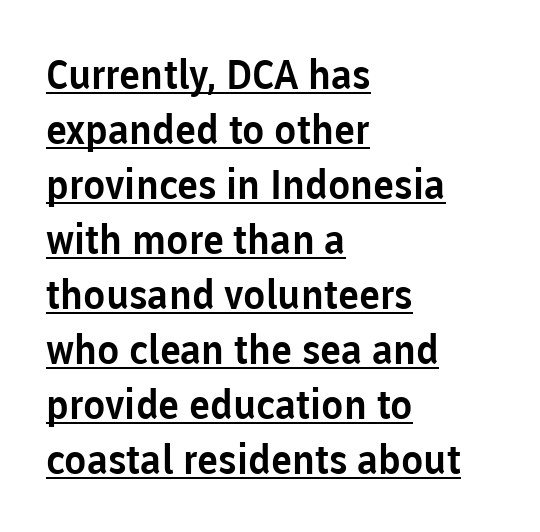
{"serif": "no", "italic": "no", "width": "normal", "stroke_contrast": "low", "x_height": "medium", "monospaced": "no", "underline": "yes", "align": "left", "line_spacing": "normal", "line_spacing_ratio": 1.34, "letter_spacing": "normal", "letter_spacing_em": 0.0, "glyph_px": 41}
